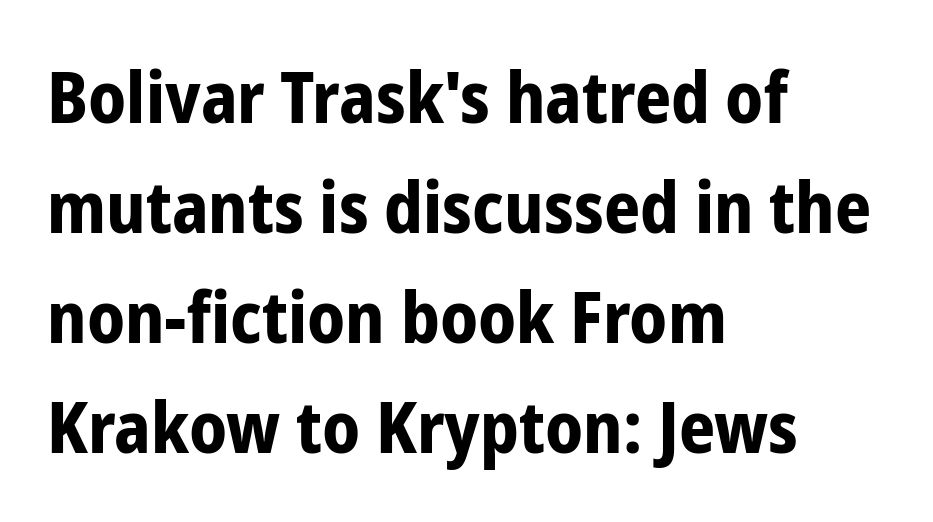
The face used here is a sans, in the tradition of grotesques and geometrics. Underline: absent. Between one letter and the next there's only the usual sliver of space. One glance says typical: line gaps are just what's usual. The passage is arranged the way most books set body copy — flush left.
